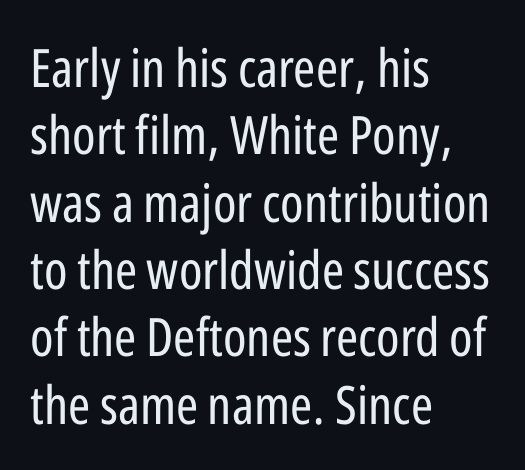
Q: Is the text bold? A: No.
Q: Is the text italic (slanted)? A: No, it is upright.
Q: Is the typeface a serif or a sans-serif typeface? A: Sans-serif.
Q: Is the text underlined? A: No.
Q: How is the paragraph aligned? A: Left-aligned.
Q: Is the spacing between letters normal or unusually wide? A: Normal.
Q: Is the spacing between lines tight, normal or loose? A: Normal.
Q: Width (condensed, normal, or wide)? A: Condensed.
Q: Stroke contrast? A: Low.
Q: x-height? A: Medium.
Q: Monospaced? A: No.
